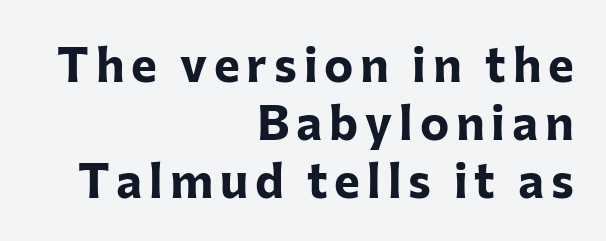
{"serif": "no", "italic": "no", "bold": "yes", "weight": "bold", "width": "normal", "stroke_contrast": "low", "x_height": "medium", "monospaced": "no", "underline": "no", "align": "right", "line_spacing_ratio": 1.18, "glyph_px": 49}
